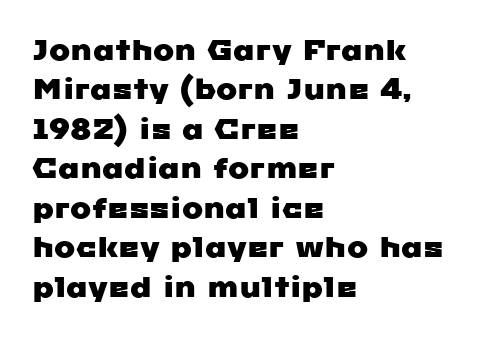
Q: Is the typeface a serif or a sans-serif typeface? A: Sans-serif.
Q: Is the text underlined? A: No.
Q: How is the paragraph aligned? A: Left-aligned.
Q: Is the spacing between letters normal or unusually wide? A: Normal.
Q: Is the spacing between lines tight, normal or loose? A: Normal.
Q: Width (condensed, normal, or wide)? A: Wide.
Q: Stroke contrast? A: Low.
Q: x-height? A: Medium.
Q: Monospaced? A: No.
